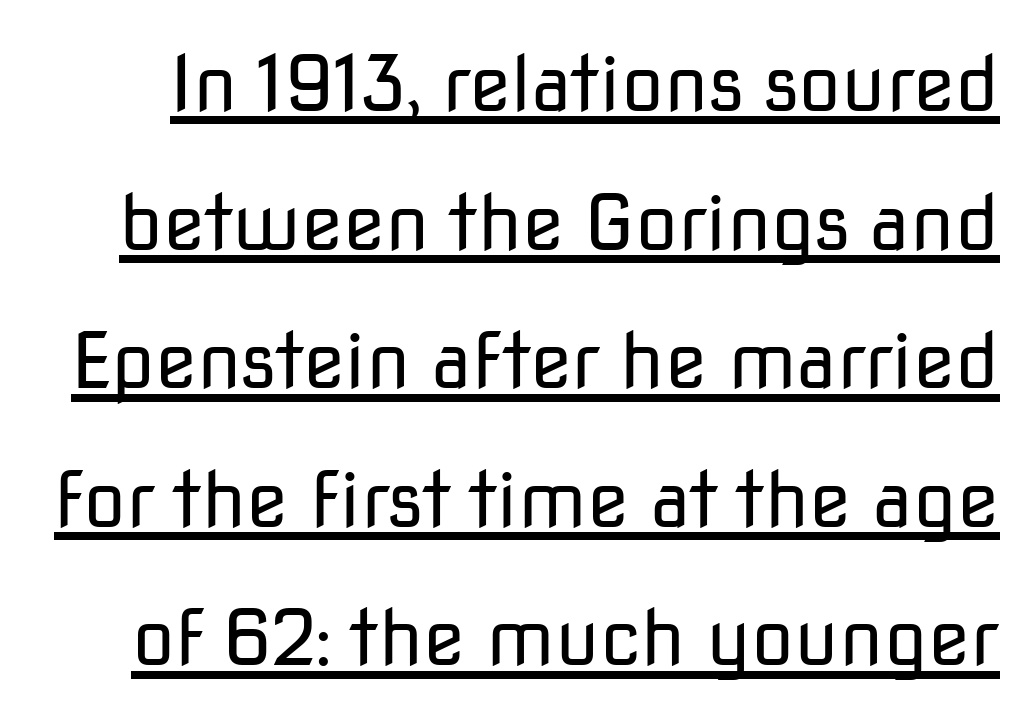
Q: Is the text bold? A: No.
Q: Is the text italic (slanted)? A: No, it is upright.
Q: Is the typeface a serif or a sans-serif typeface? A: Sans-serif.
Q: Is the text underlined? A: Yes.
Q: Is the spacing between letters normal or unusually wide? A: Normal.
Q: Width (condensed, normal, or wide)? A: Normal.
Q: Stroke contrast? A: Low.
Q: x-height? A: Medium.
Q: Monospaced? A: No.
